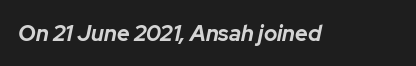
{"italic": "yes", "lean": "right", "slant_degrees": 12, "bold": "yes", "underline": "no", "letter_spacing": "normal", "letter_spacing_em": 0.0, "glyph_px": 22}
